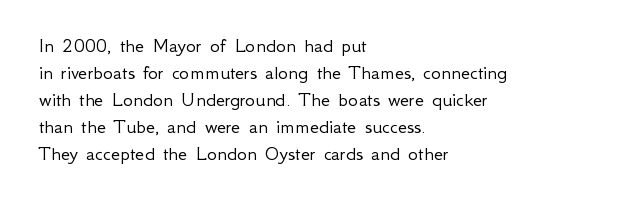
The image shows 21 px text type, upright; set left-aligned, normal line spacing (1.28x), normal letter spacing, not underlined.
